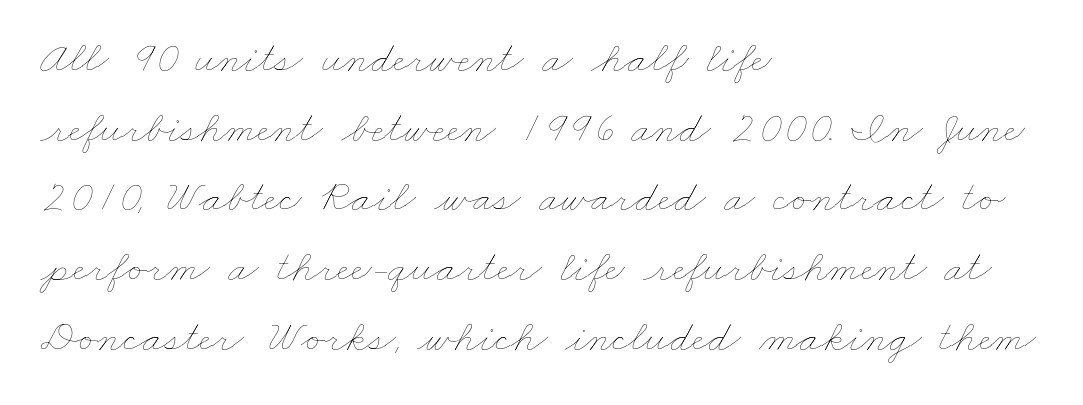
{"bold": "no", "weight": "thin", "width": "wide", "stroke_contrast": "low", "x_height": "small", "monospaced": "no", "underline": "no", "align": "left", "line_spacing": "normal", "line_spacing_ratio": 1.55, "letter_spacing": "normal", "letter_spacing_em": 0.0, "glyph_px": 45}
